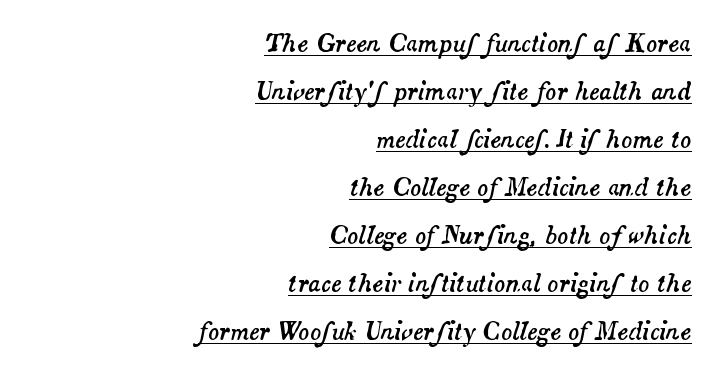
{"italic": "yes", "lean": "right", "slant_degrees": 14, "underline": "yes", "align": "right", "line_spacing": "loose", "line_spacing_ratio": 2.09, "letter_spacing": "normal", "letter_spacing_em": 0.0, "glyph_px": 23}
